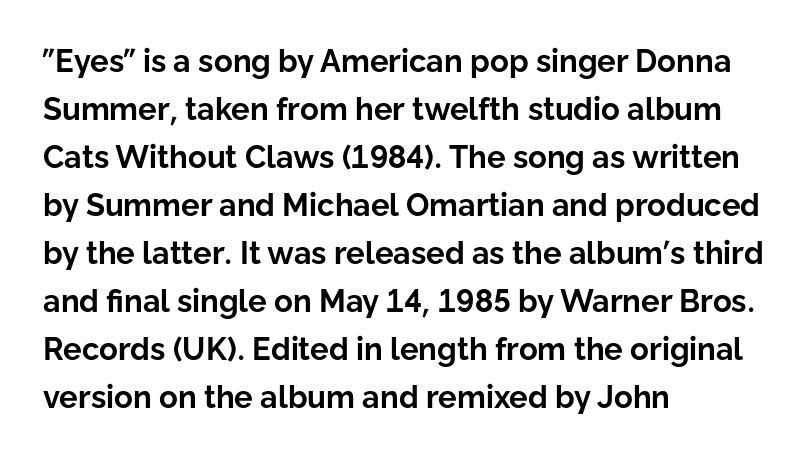
Is this a sans? Yes — the strokes have no serifs. The face used here is proportionally spaced, like ordinary book or web type. On the weight axis this lands at bold, roughly 700. The rendering anchors every line to the left-hand side. Words float on clear page, feet unadorned. Students, observe: this is what conventionally led text looks like.
